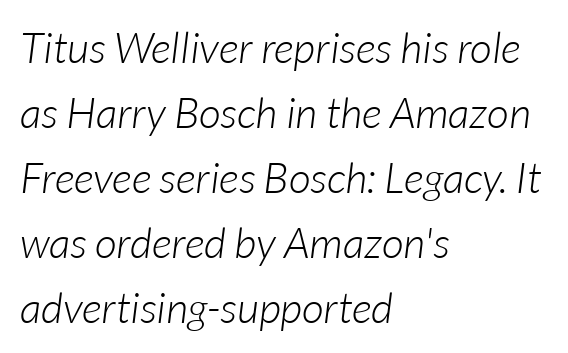
Q: Is the text bold? A: No.
Q: Is the text italic (slanted)? A: Yes, it leans right by about 7 degrees.
Q: Is the text underlined? A: No.
Q: How is the paragraph aligned? A: Left-aligned.
Q: Is the spacing between letters normal or unusually wide? A: Normal.
Q: Is the spacing between lines tight, normal or loose? A: Normal.
Q: Width (condensed, normal, or wide)? A: Normal.
Q: Stroke contrast? A: Low.
Q: x-height? A: Medium.
Q: Monospaced? A: No.
